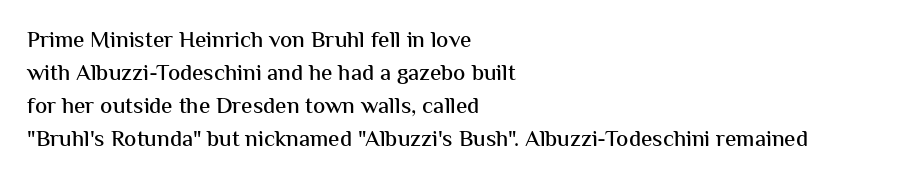
Plain, unruled lines of type. Letter spacing: default. Quick note: interline space is typical. Does the lettering tilt? It doesn't — this is upright. One-word summary of the alignment: left.
